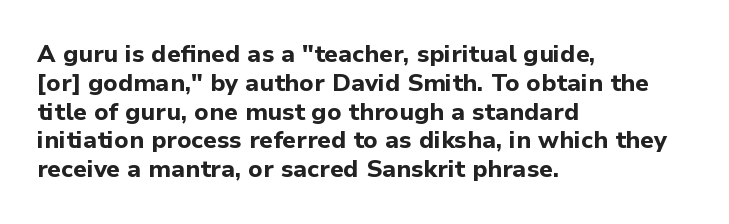
A classic flush-left, rag-right setting is used for this passage. Plenty of ink on the page — the face is bold. A typesetter would mark this as roman, not italic. In terms of letterspacing, this is plain default setting. The zone under the glyphs is completely vacant.
